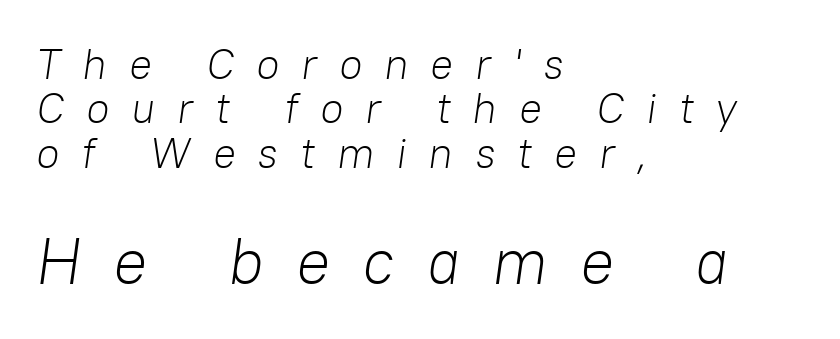
The image shows 64 px light type, italic (leaning right); set left-aligned, tight line spacing (1.03x), unusually wide letter spacing (+0.5 em), not underlined; the second (bottom) block is 1.49x larger; low stroke contrast and a medium x-height.
